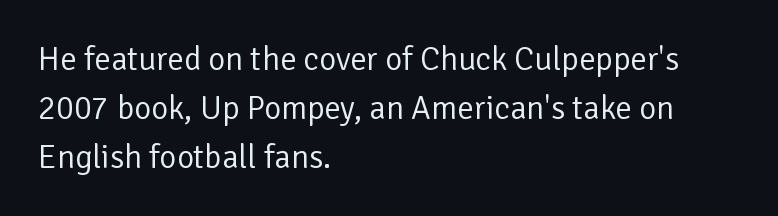
Q: Is the text bold? A: No.
Q: Is the text italic (slanted)? A: No, it is upright.
Q: Is the typeface a serif or a sans-serif typeface? A: Sans-serif.
Q: Is the text underlined? A: No.
Q: How is the paragraph aligned? A: Left-aligned.
Q: Is the spacing between letters normal or unusually wide? A: Normal.
Q: Is the spacing between lines tight, normal or loose? A: Normal.
Q: Width (condensed, normal, or wide)? A: Normal.
Q: Stroke contrast? A: Low.
Q: x-height? A: Medium.
Q: Monospaced? A: No.
